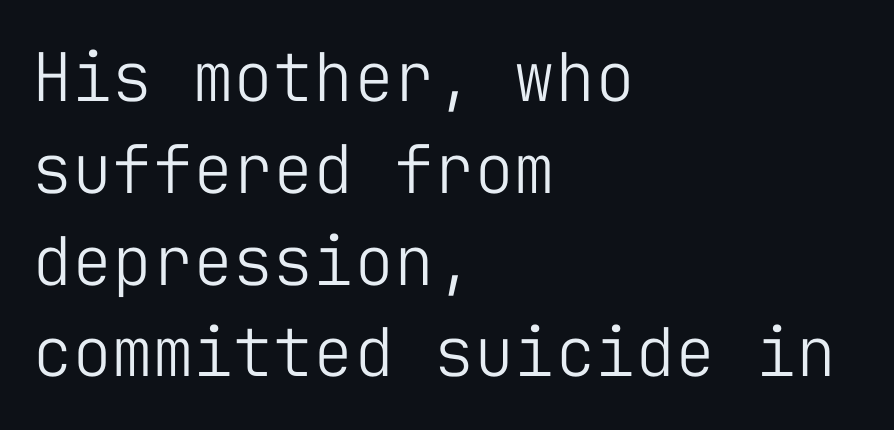
The rendering shows plain stroke endings on the letterforms — a sans-serif design. Baseline-to-baseline distance is the conventional proportion of letter height. Compared with typical body copy, the letter spacing here is the same. If you drew a ruler down the left edge, every line would touch it. Words float on clear page, feet unadorned.
